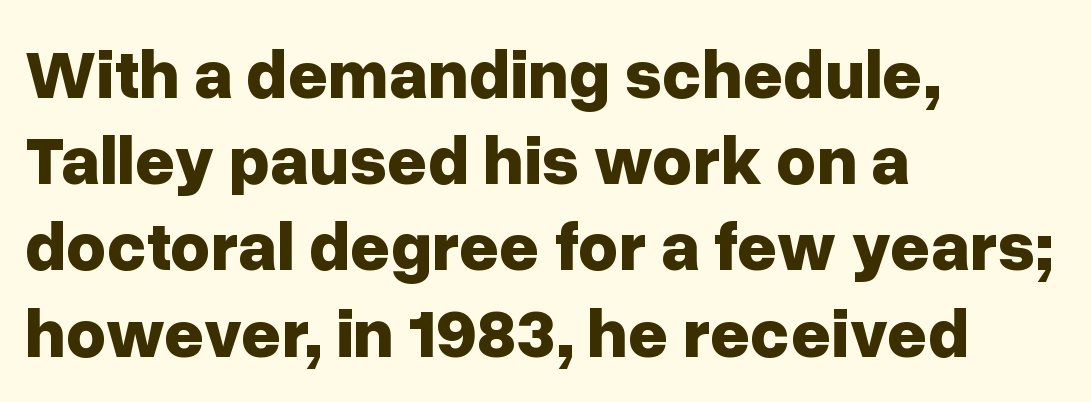
The image shows 69 px bold sans-serif type, upright; set left-aligned, normal line spacing (1.25x), normal letter spacing, not underlined; low stroke contrast and a medium x-height.
